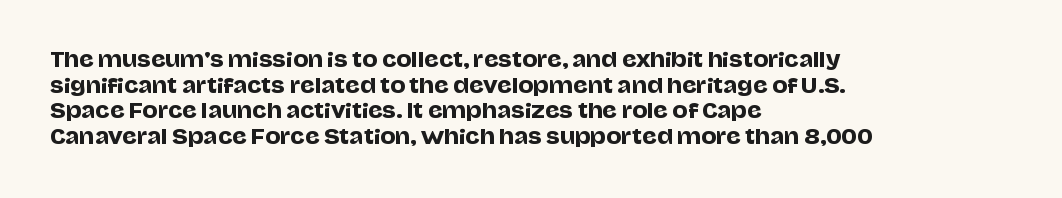
Nobody drew a line under any word here. Italic? Not at all — the glyphs are vertical. The rendering uses a moderate line-height, typical for paragraphs. You could call the tracking neutral — neither tight nor loose. This sample is left-justified, so line endings fall wherever the words run out.
